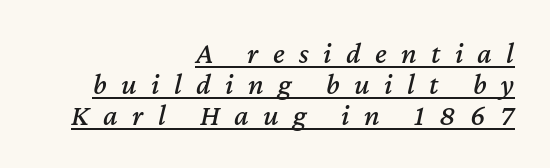
The image shows 30 px text type, italic (leaning right); set right-aligned, tight line spacing (1.03x), unusually wide letter spacing (+0.48 em), underlined; medium stroke contrast and a medium x-height.
